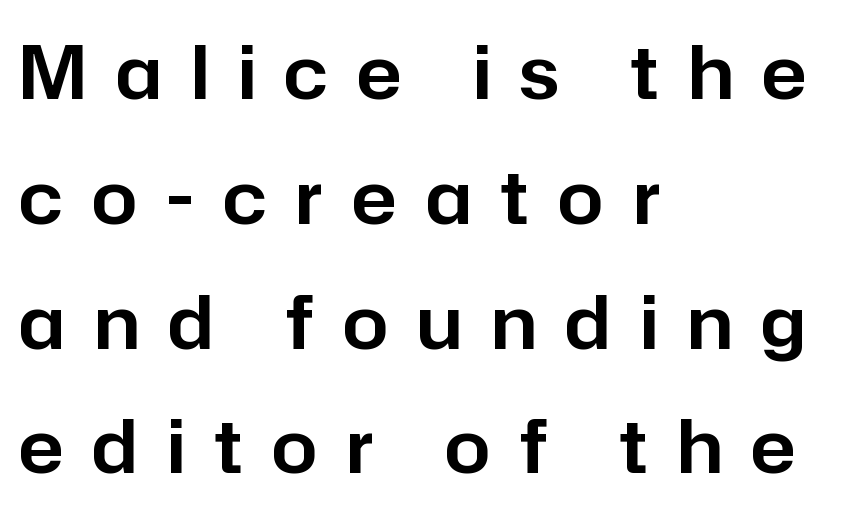
Unmarked baselines from the first word to the last. These lines have a slow, spaced-out rhythm from letter to letter. These lines are rendered in a variable-pitch font. Alignment: flush left.
